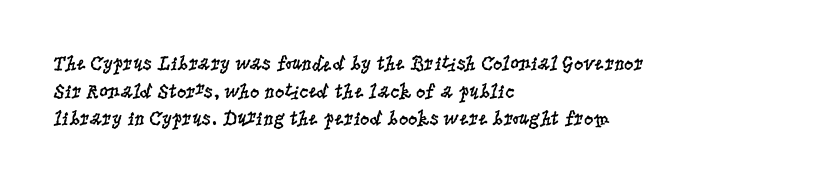
Q: Is the text bold? A: No.
Q: Is the text underlined? A: No.
Q: How is the paragraph aligned? A: Left-aligned.
Q: Is the spacing between letters normal or unusually wide? A: Normal.
Q: Is the spacing between lines tight, normal or loose? A: Normal.
